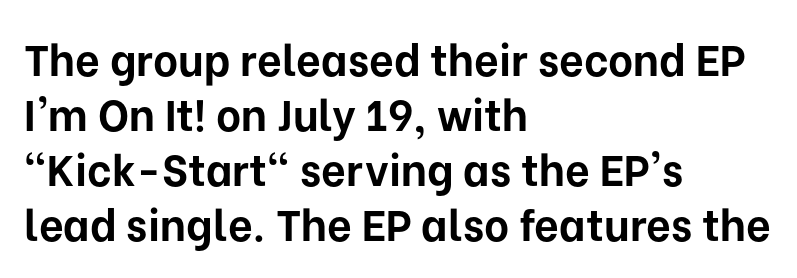
Q: Is the text bold? A: Yes.
Q: Is the text italic (slanted)? A: No, it is upright.
Q: Is the typeface a serif or a sans-serif typeface? A: Sans-serif.
Q: Is the text underlined? A: No.
Q: How is the paragraph aligned? A: Left-aligned.
Q: Is the spacing between letters normal or unusually wide? A: Normal.
Q: Is the spacing between lines tight, normal or loose? A: Normal.
Q: Width (condensed, normal, or wide)? A: Normal.
Q: Stroke contrast? A: Low.
Q: x-height? A: Medium.
Q: Monospaced? A: No.
